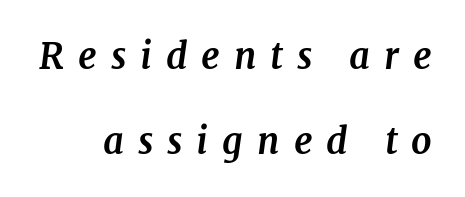
{"serif": "yes", "italic": "yes", "lean": "right", "slant_degrees": 7, "bold": "yes", "weight": "bold", "width": "normal", "stroke_contrast": "medium", "x_height": "medium", "monospaced": "no", "underline": "no", "line_spacing": "loose", "line_spacing_ratio": 2.36, "letter_spacing": "wide", "letter_spacing_em": 0.39, "glyph_px": 36}
